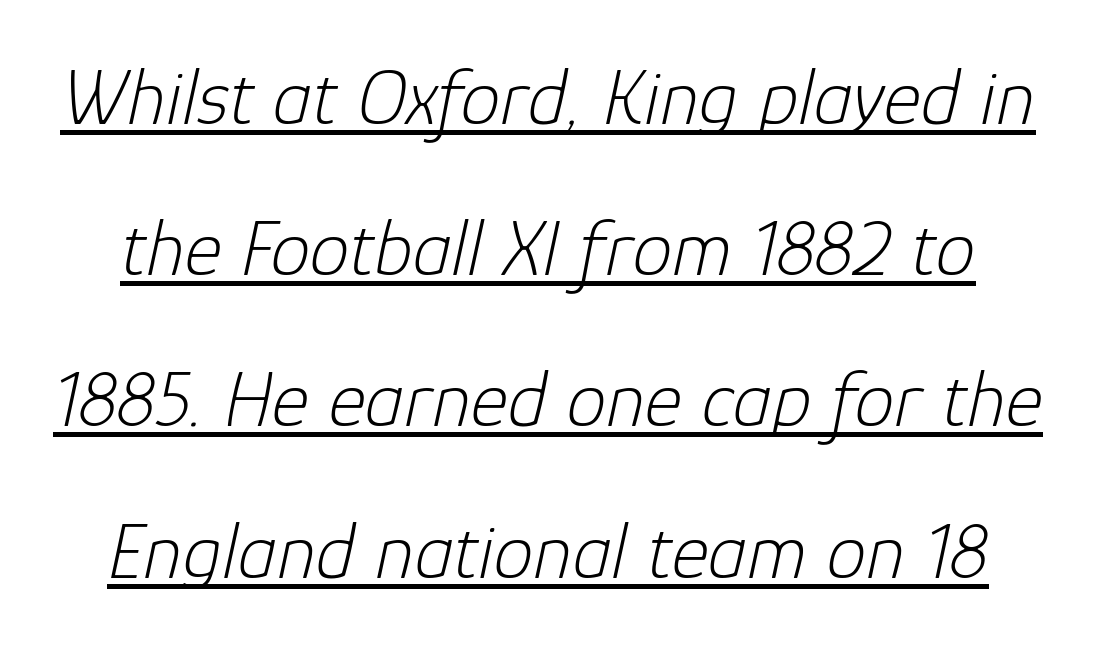
The image shows 80 px light type, italic (leaning right); set line spacing 1.89x, normal letter spacing, underlined; low stroke contrast and a medium x-height.
